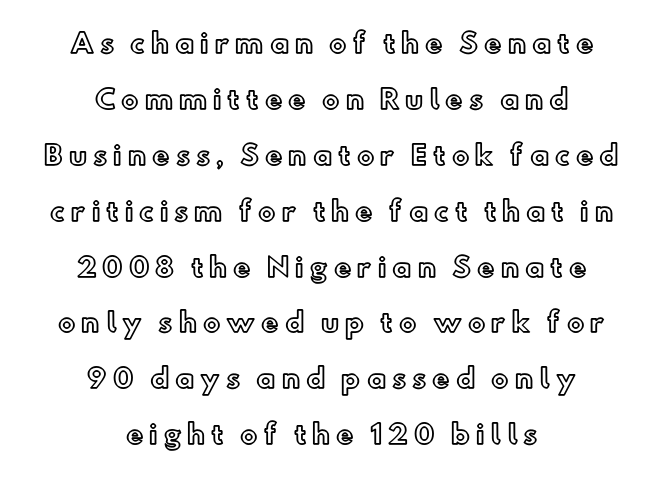
The lines are spread far apart with generous leading. The typography opts for an upright posture over an oblique one. The text block is weighted toward neither margin, spreading evenly from the middle. Inter-character spacing is expanded well beyond the font's built-in metrics. Bare-footed words on every line.
